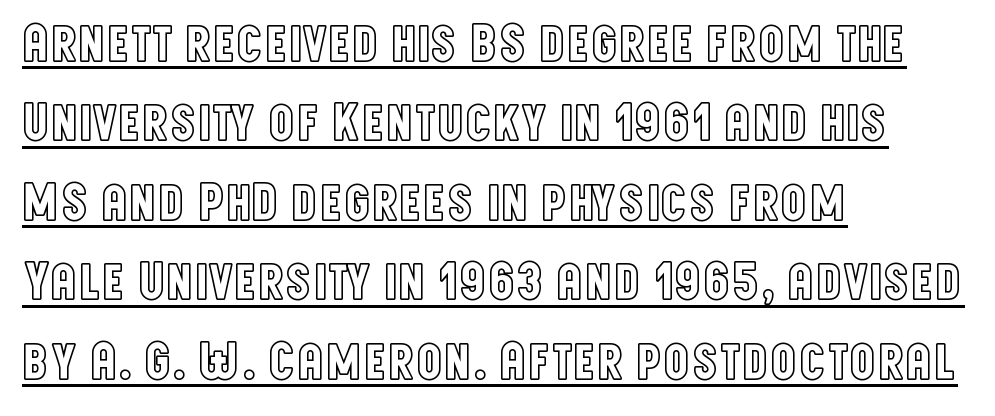
Q: Is the text italic (slanted)? A: No, it is upright.
Q: Is the text underlined? A: Yes.
Q: How is the paragraph aligned? A: Left-aligned.
Q: Is the spacing between letters normal or unusually wide? A: Normal.
Q: Is the spacing between lines tight, normal or loose? A: Normal.
Q: Width (condensed, normal, or wide)? A: Condensed.
Q: x-height? A: Large.
Q: Monospaced? A: No.
